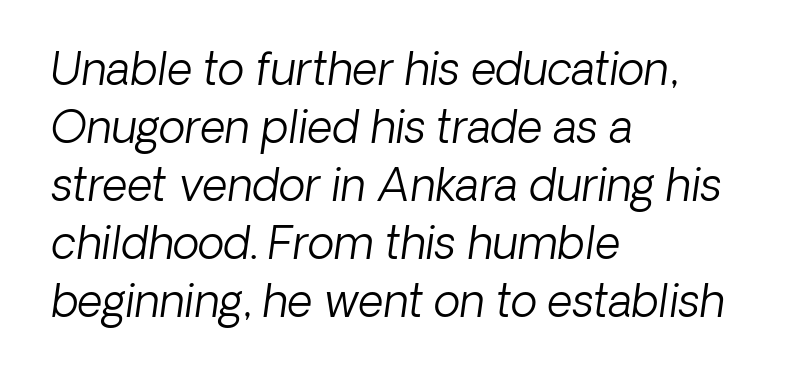
The image shows 44 px light sans-serif type; set left-aligned, normal line spacing (1.32x), normal letter spacing, not underlined; low stroke contrast and a medium x-height.
